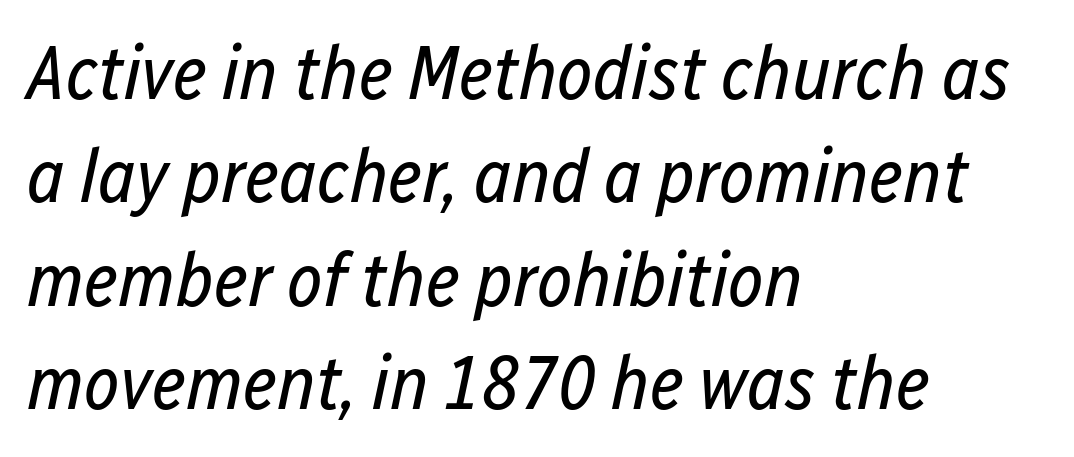
The letters advance in unequal steps, a hallmark of proportional type. Each line starts at the same left margin while the right side varies. Interline gaps are of average width in this sample. The passage shown leans; its letterforms are oblique.
